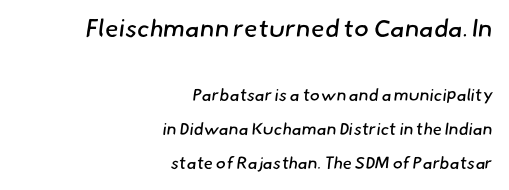
{"bold": "no", "underline": "no", "align": "right", "line_spacing": "loose", "line_spacing_ratio": 2.0, "letter_spacing": "normal", "letter_spacing_em": 0.0, "larger_block": "first", "size_ratio": 1.47, "glyph_px": 25}
